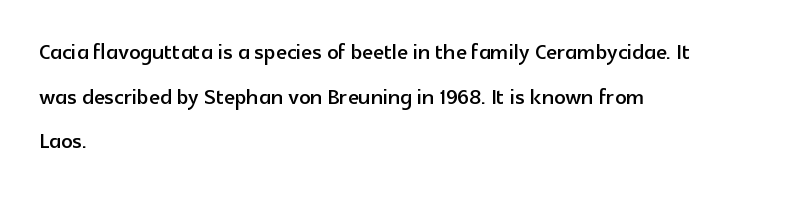
{"serif": "no", "italic": "no", "width": "normal", "x_height": "medium", "monospaced": "no", "underline": "no", "align": "left", "line_spacing": "normal", "line_spacing_ratio": 1.59, "letter_spacing": "normal", "letter_spacing_em": 0.0, "glyph_px": 28}
